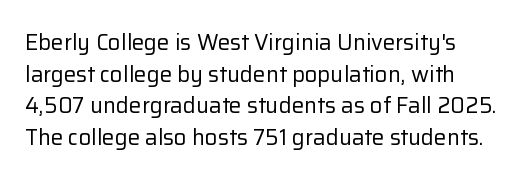
The image shows 22 px text type, upright; set normal line spacing (1.44x), normal letter spacing, not underlined.
